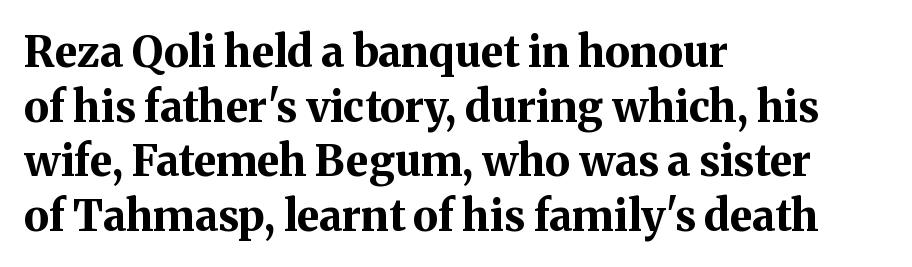
How heavy is the stroke? Heavy — this is a bold. There is no visible air inserted between adjacent glyphs. The letters advance in unequal steps, a hallmark of proportional type. This sample keeps an unexceptional amount of space between lines. The glyphs in this specimen are seriffed.
